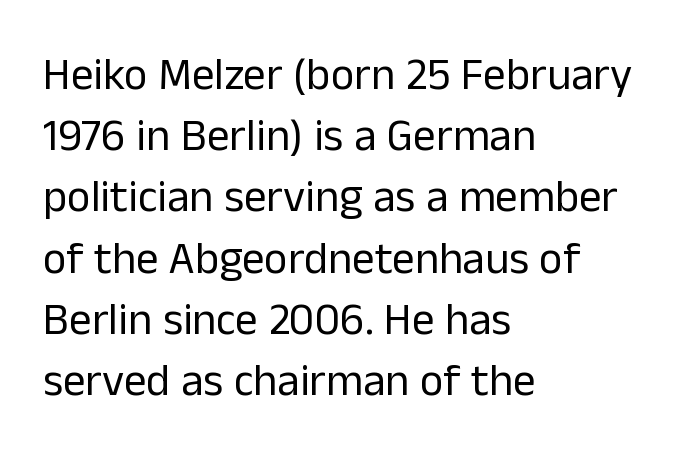
Leading: standard. The line texture is even and compact thanks to regular tracking. No italicization has been applied; the sample stays upright. The foot of each line stays bare and open. The typeface chosen for these lines omits serifs. The letters advance in unequal steps, a hallmark of proportional type.
